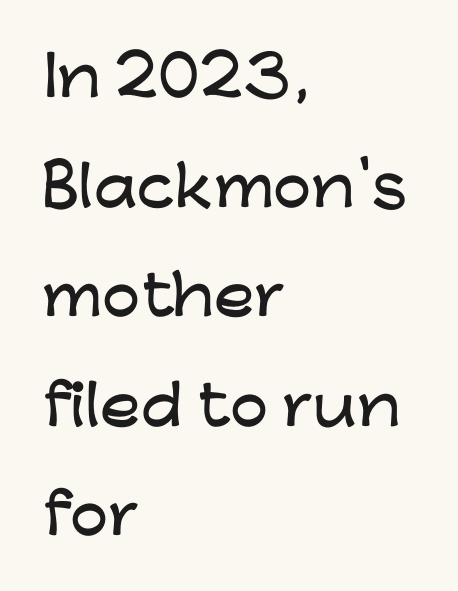
The image shows 54 px wide sans-serif type, upright; set left-aligned, loose line spacing (2.03x), normal letter spacing, not underlined; low stroke contrast and a medium x-height.
